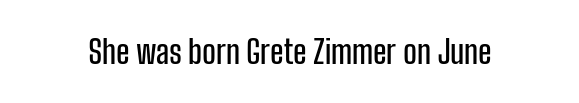
The image shows 32 px condensed sans-serif type, upright; set normal letter spacing, not underlined; low stroke contrast and a medium x-height.
